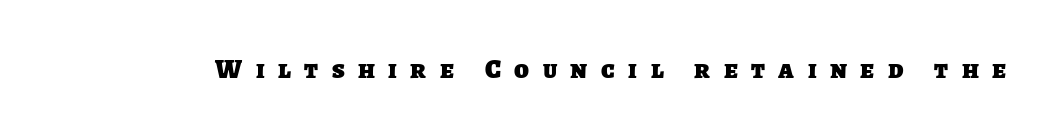
{"bold": "yes", "underline": "no", "letter_spacing": "wide", "letter_spacing_em": 0.5, "glyph_px": 27}
